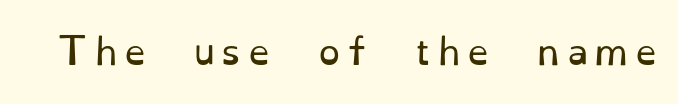
Q: Is the text bold? A: No.
Q: Is the text italic (slanted)? A: No, it is upright.
Q: Is the typeface a serif or a sans-serif typeface? A: Sans-serif.
Q: Is the text underlined? A: No.
Q: Width (condensed, normal, or wide)? A: Normal.
Q: Stroke contrast? A: Low.
Q: x-height? A: Small.
Q: Monospaced? A: No.
